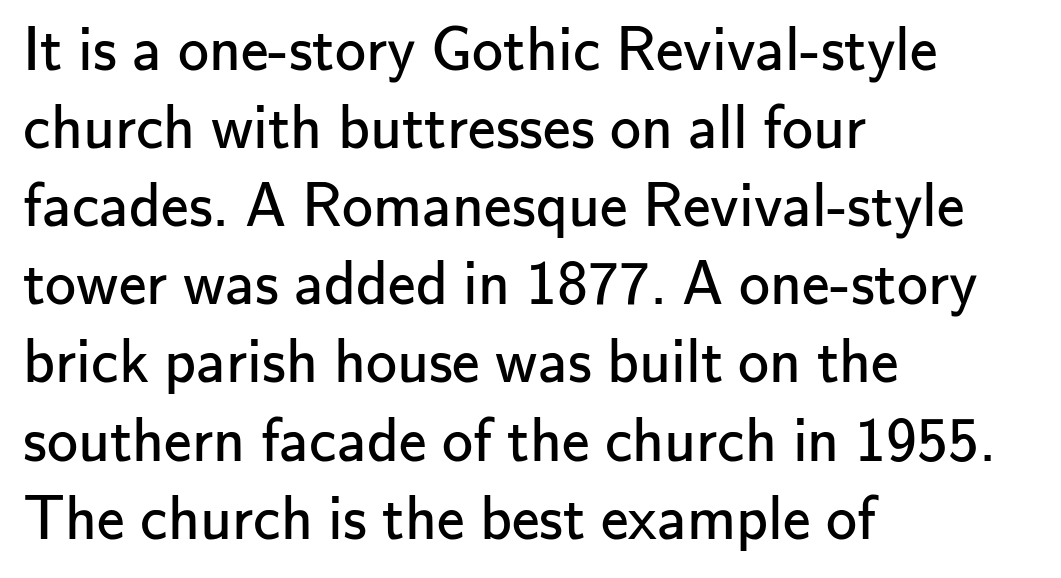
{"serif": "no", "italic": "no", "bold": "no", "weight": "regular", "width": "normal", "stroke_contrast": "low", "x_height": "small", "monospaced": "no", "underline": "no", "align": "left", "line_spacing": "normal", "line_spacing_ratio": 1.26, "letter_spacing": "normal", "letter_spacing_em": 0.0, "glyph_px": 62}
